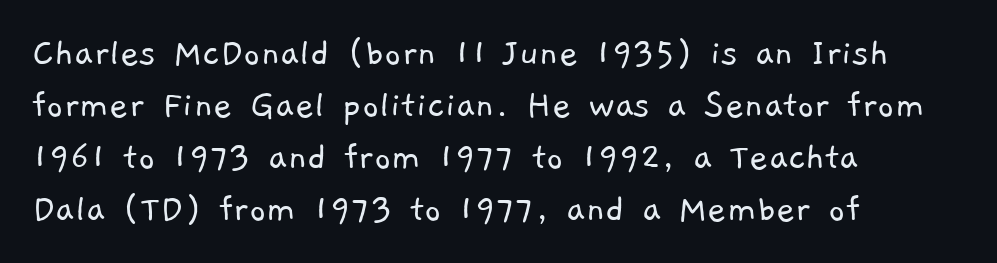
The image shows 41 px light sans-serif type; set left-aligned, normal line spacing (1.27x), normal letter spacing, not underlined; low stroke contrast and a medium x-height.
